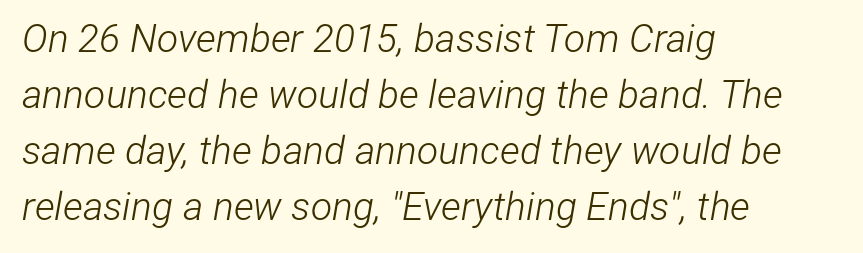
The image shows 39 px light, condensed type, italic (leaning right); set left-aligned, normal line spacing (1.44x), normal letter spacing, not underlined; low stroke contrast and a medium x-height.
